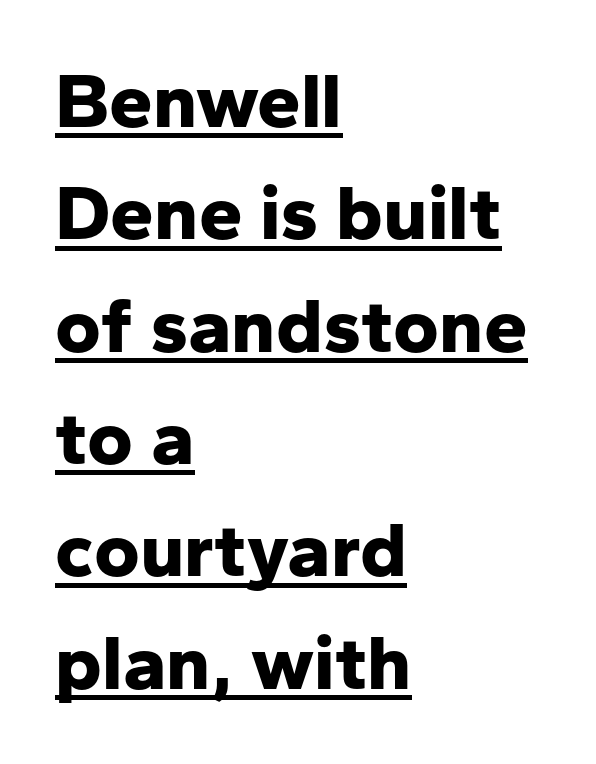
{"serif": "no", "italic": "no", "bold": "yes", "weight": "bold", "width": "normal", "stroke_contrast": "low", "x_height": "medium", "monospaced": "no", "underline": "yes", "align": "left", "line_spacing": "normal", "line_spacing_ratio": 1.44, "letter_spacing": "normal", "letter_spacing_em": 0.0, "glyph_px": 78}
